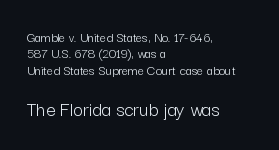
{"italic": "no", "bold": "no", "underline": "no", "align": "left", "line_spacing_ratio": 1.17, "letter_spacing": "normal", "letter_spacing_em": 0.0, "larger_block": "second", "size_ratio": 1.5, "glyph_px": 21}
